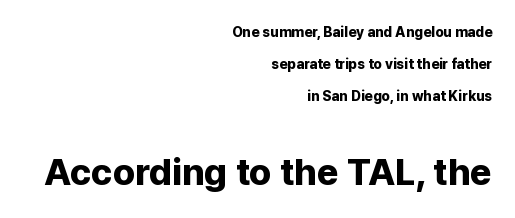
Q: Is the text bold? A: Yes.
Q: Is the text italic (slanted)? A: No, it is upright.
Q: Is the typeface a serif or a sans-serif typeface? A: Sans-serif.
Q: Is the text underlined? A: No.
Q: How is the paragraph aligned? A: Right-aligned.
Q: Is the spacing between letters normal or unusually wide? A: Normal.
Q: Is the spacing between lines tight, normal or loose? A: Loose.
Q: Which block of text is set in a larger size, the first (top) or the second (bottom)? A: The second (bottom) one.
Q: Width (condensed, normal, or wide)? A: Normal.
Q: Stroke contrast? A: Low.
Q: x-height? A: Medium.
Q: Monospaced? A: No.
